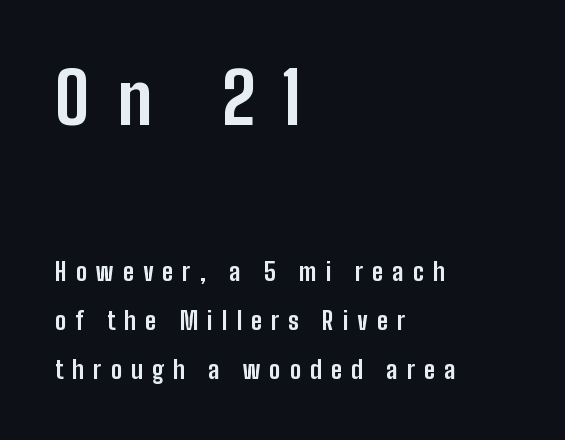
Letter spacing: wide. Just letters on the line, the space beneath them empty. Ascenders rise straight up at ninety degrees. Honestly, the rows look like they've been pulled way apart.
